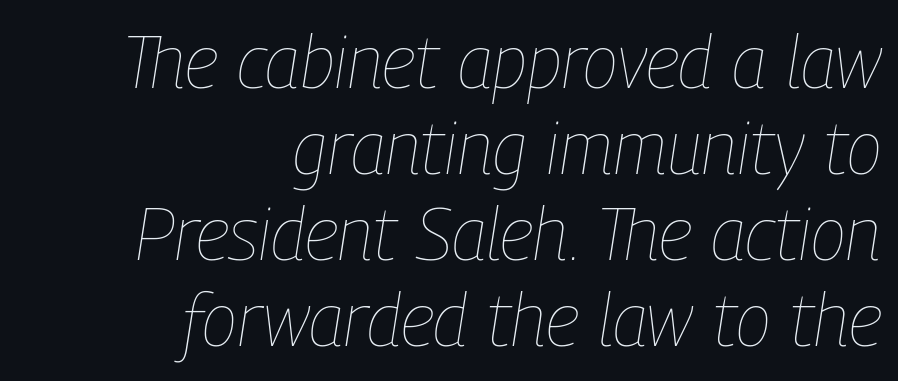
The image shows 73 px thin, condensed type, italic (leaning right); set right-aligned, line spacing 1.18x, normal letter spacing, not underlined; low stroke contrast and a medium x-height.
